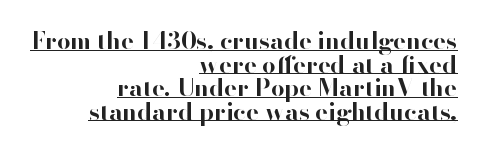
Cramped leading. Right-aligned paragraph, ragged on the left. Underlined type. The strokes are fattened all the way to bold.
